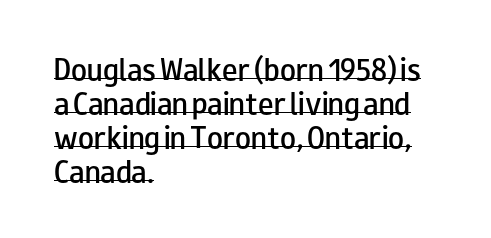
Q: Is the text bold? A: Semi-bold.
Q: Is the text italic (slanted)? A: No, it is upright.
Q: Is the text underlined? A: Yes.
Q: How is the paragraph aligned? A: Left-aligned.
Q: Is the spacing between letters normal or unusually wide? A: Normal.
Q: Is the spacing between lines tight, normal or loose? A: Normal.
